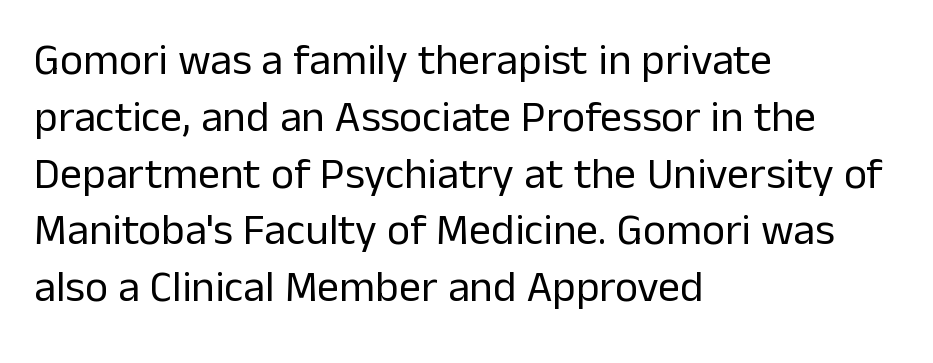
Q: Is the text bold? A: No.
Q: Is the text italic (slanted)? A: No, it is upright.
Q: Is the typeface a serif or a sans-serif typeface? A: Sans-serif.
Q: Is the text underlined? A: No.
Q: How is the paragraph aligned? A: Left-aligned.
Q: Is the spacing between letters normal or unusually wide? A: Normal.
Q: Is the spacing between lines tight, normal or loose? A: Normal.
Q: Width (condensed, normal, or wide)? A: Normal.
Q: Stroke contrast? A: Low.
Q: x-height? A: Medium.
Q: Monospaced? A: No.
